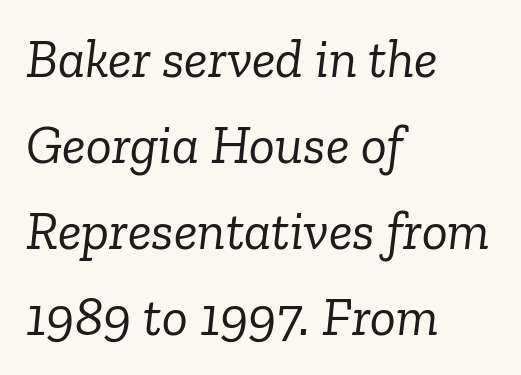
This is not heavy type; no bold has been used. Compared with typical body copy, the letter spacing here is the same. Typographically, this falls in the serif category. When letters slant like this, we call the style italic. Left-aligned paragraph, ragged on the right.
